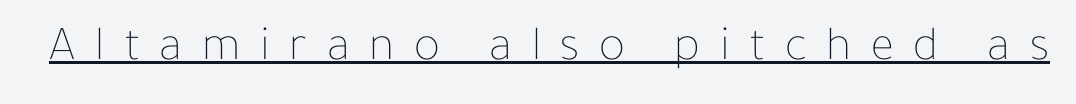
Q: Is the text bold? A: No.
Q: Is the text italic (slanted)? A: No, it is upright.
Q: Is the text underlined? A: Yes.
Q: Is the spacing between letters normal or unusually wide? A: Unusually wide.
Q: Width (condensed, normal, or wide)? A: Normal.
Q: Stroke contrast? A: Low.
Q: x-height? A: Medium.
Q: Monospaced? A: No.
